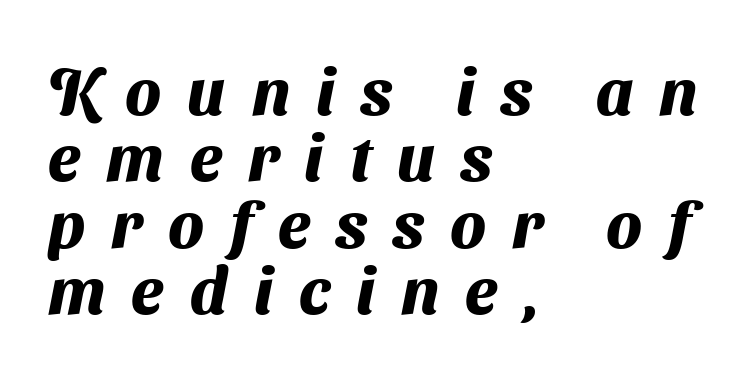
Q: Is the text bold? A: Yes.
Q: Is the typeface a serif or a sans-serif typeface? A: Sans-serif.
Q: Is the text underlined? A: No.
Q: How is the paragraph aligned? A: Left-aligned.
Q: Is the spacing between letters normal or unusually wide? A: Unusually wide.
Q: Is the spacing between lines tight, normal or loose? A: Tight.
Q: Width (condensed, normal, or wide)? A: Normal.
Q: Stroke contrast? A: Medium.
Q: x-height? A: Medium.
Q: Monospaced? A: No.
